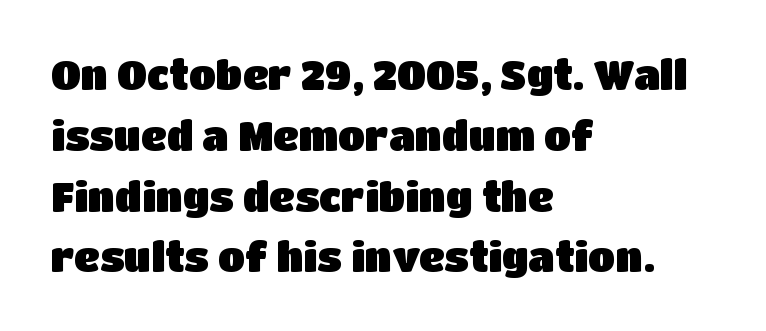
The image shows 40 px sans-serif type, upright; set left-aligned, normal line spacing (1.52x), normal letter spacing, not underlined; low stroke contrast and a large x-height.
